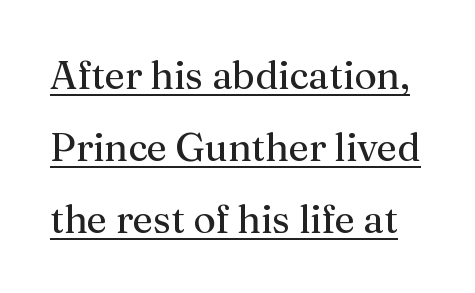
{"serif": "yes", "italic": "no", "bold": "no", "weight": "regular", "width": "normal", "stroke_contrast": "medium", "x_height": "medium", "monospaced": "no", "underline": "yes", "line_spacing_ratio": 1.84, "letter_spacing": "normal", "letter_spacing_em": 0.0, "glyph_px": 39}
